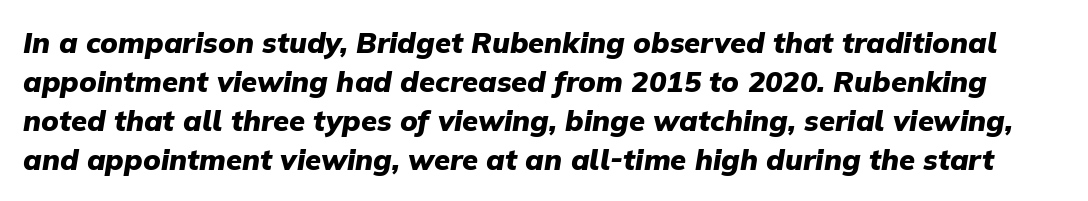
The image shows 29 px heavy type, italic (leaning right); set normal line spacing (1.34x), normal letter spacing, not underlined; low stroke contrast and a medium x-height.
